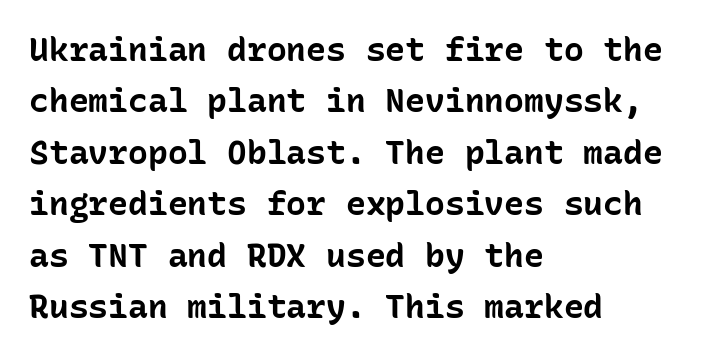
The image shows 33 px bold sans-serif type, upright, monospaced; set left-aligned, normal line spacing (1.56x), normal letter spacing, not underlined; low stroke contrast and a medium x-height.
